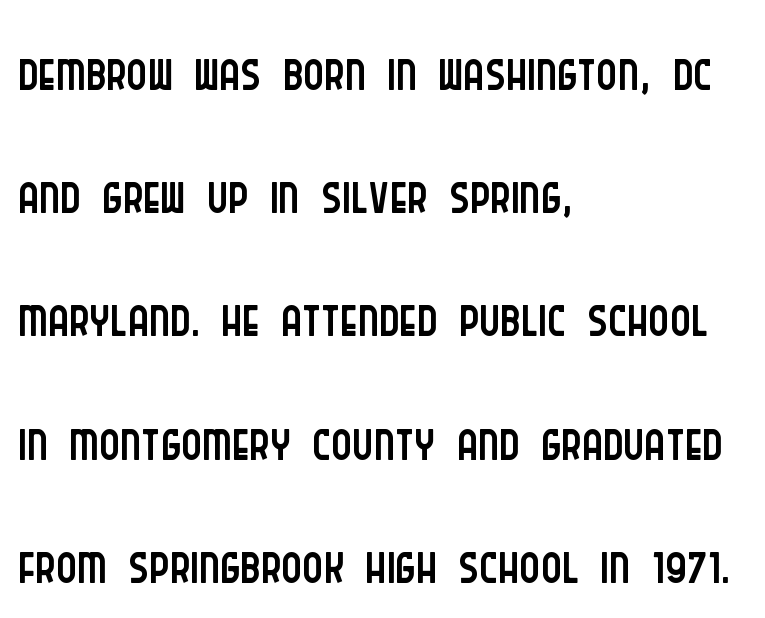
Q: Is the text bold? A: No.
Q: Is the text italic (slanted)? A: No, it is upright.
Q: Is the typeface a serif or a sans-serif typeface? A: Sans-serif.
Q: Is the text underlined? A: No.
Q: How is the paragraph aligned? A: Left-aligned.
Q: Is the spacing between letters normal or unusually wide? A: Normal.
Q: Is the spacing between lines tight, normal or loose? A: Normal.
Q: Width (condensed, normal, or wide)? A: Condensed.
Q: Stroke contrast? A: Low.
Q: x-height? A: Large.
Q: Monospaced? A: No.
